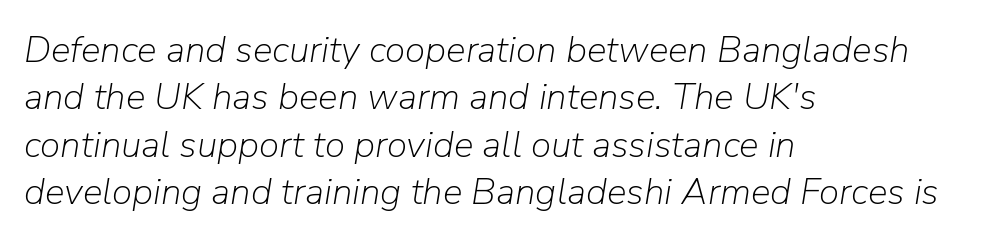
{"italic": "yes", "lean": "right", "slant_degrees": 9, "bold": "no", "weight": "light", "width": "normal", "stroke_contrast": "low", "x_height": "medium", "monospaced": "no", "underline": "no", "align": "left", "line_spacing": "normal", "line_spacing_ratio": 1.28, "letter_spacing": "normal", "letter_spacing_em": 0.0, "glyph_px": 37}
